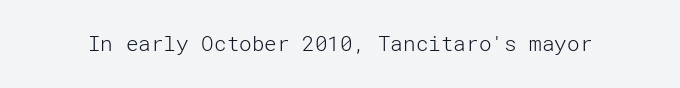
The image shows 21 px text type, upright; set normal letter spacing, not underlined.
